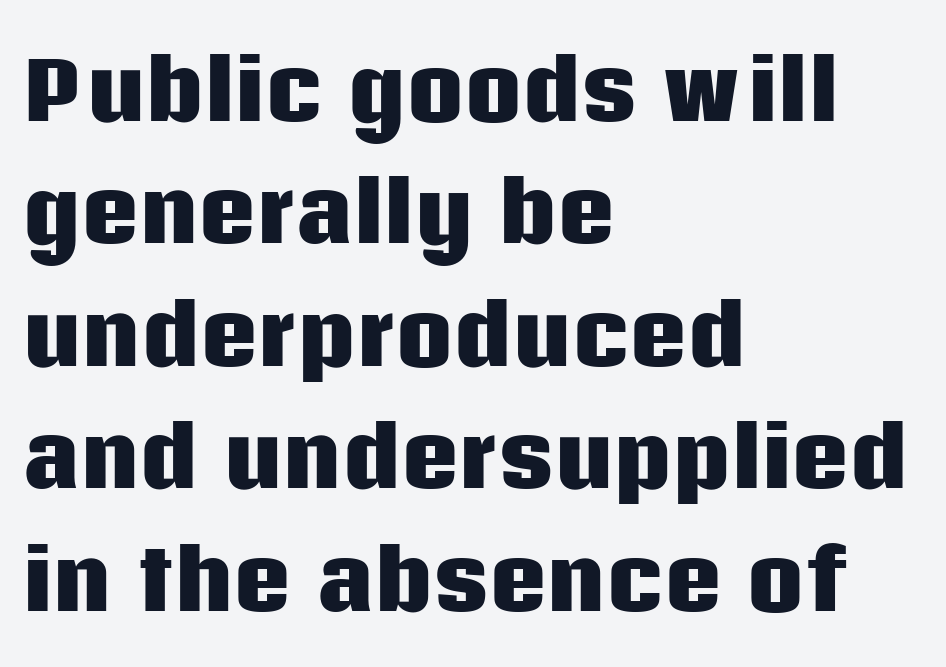
Q: Is the text bold? A: Yes.
Q: Is the text italic (slanted)? A: No, it is upright.
Q: Is the typeface a serif or a sans-serif typeface? A: Sans-serif.
Q: Is the text underlined? A: No.
Q: How is the paragraph aligned? A: Left-aligned.
Q: Is the spacing between letters normal or unusually wide? A: Normal.
Q: Is the spacing between lines tight, normal or loose? A: Normal.
Q: Width (condensed, normal, or wide)? A: Normal.
Q: Stroke contrast? A: Low.
Q: x-height? A: Large.
Q: Monospaced? A: No.
